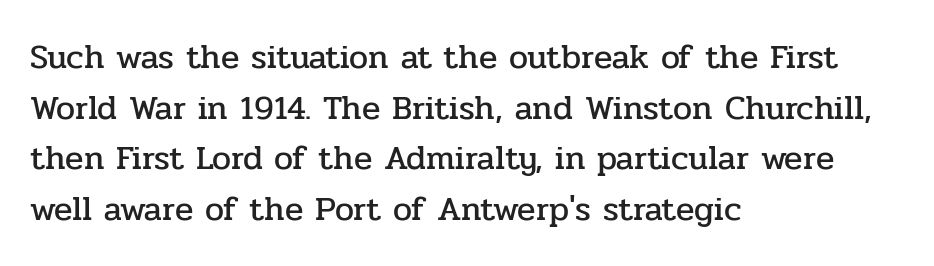
What stands out about the letter spacing? Nothing — it is the standard amount. Varying glyph widths throughout — classic text-font behaviour. Regular leading. The typography opts for an upright posture over an oblique one. Compared with a centered layout, this one pins lines to the left instead.
